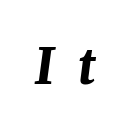
The image shows 49 px bold type, italic (leaning right); set unusually wide letter spacing (+0.49 em), not underlined; medium stroke contrast and a medium x-height.
